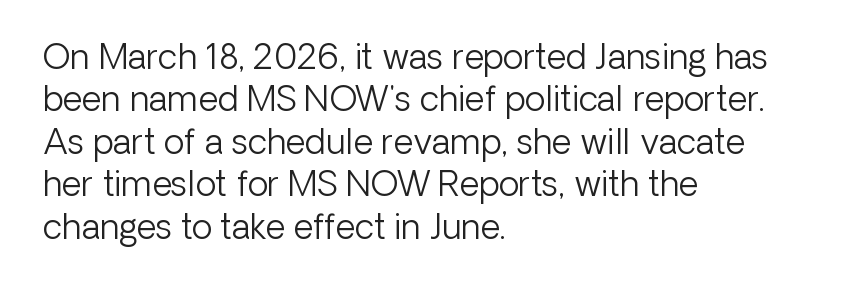
The image shows 34 px light sans-serif type, upright; set left-aligned, normal line spacing (1.25x), normal letter spacing, not underlined; low stroke contrast and a medium x-height.
